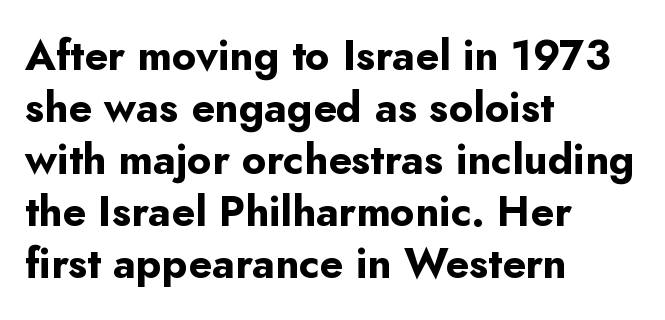
{"serif": "no", "italic": "no", "bold": "yes", "weight": "bold", "width": "normal", "stroke_contrast": "low", "x_height": "small", "monospaced": "no", "underline": "no", "align": "left", "line_spacing_ratio": 1.24, "letter_spacing": "normal", "letter_spacing_em": 0.0, "glyph_px": 42}
